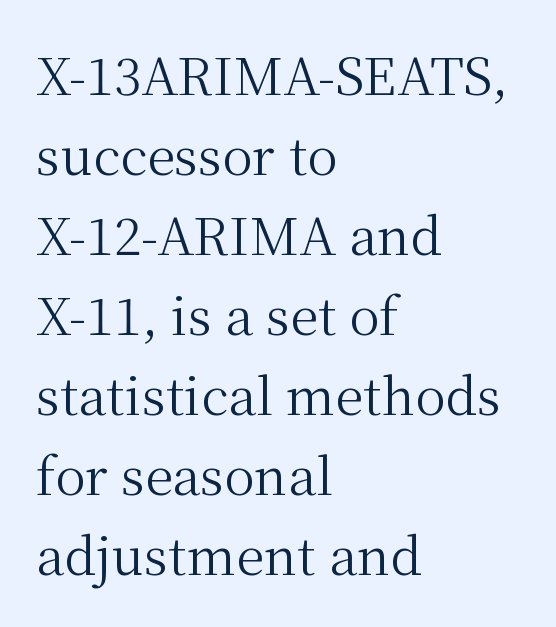
{"serif": "yes", "italic": "no", "bold": "no", "weight": "regular", "width": "normal", "stroke_contrast": "medium", "x_height": "medium", "monospaced": "no", "underline": "no", "align": "left", "line_spacing": "normal", "line_spacing_ratio": 1.57, "letter_spacing": "normal", "letter_spacing_em": 0.0, "glyph_px": 51}
